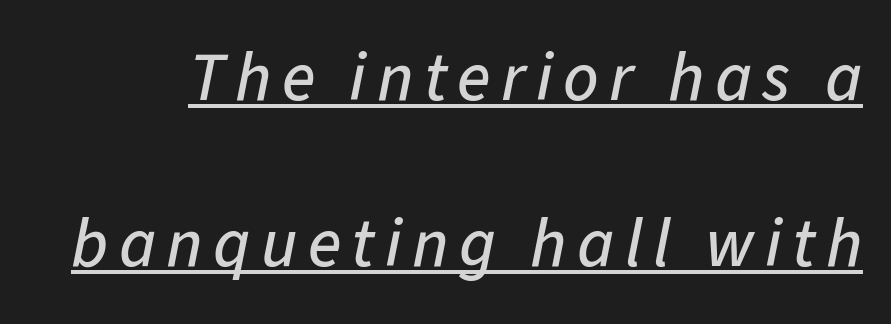
Notice how a bar underscores the lettering throughout. Spacing verdict: proportional, widths tailored to each character. Designer's note — italics engaged. The passage shown stacks its lines with a broad gap.
